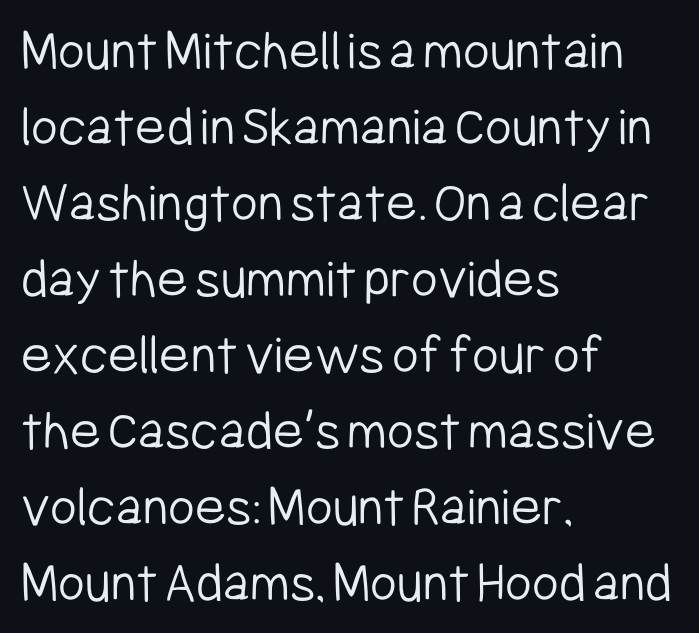
{"serif": "no", "italic": "no", "bold": "no", "weight": "light", "width": "condensed", "stroke_contrast": "low", "x_height": "medium", "monospaced": "no", "underline": "no", "align": "left", "line_spacing": "normal", "line_spacing_ratio": 1.31, "letter_spacing": "normal", "letter_spacing_em": 0.0, "glyph_px": 58}
